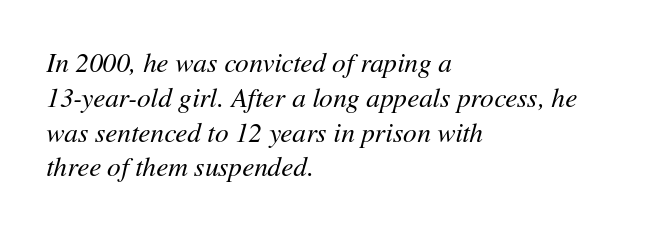
Q: Is the text bold? A: No.
Q: Is the text italic (slanted)? A: Yes, it leans right by about 11 degrees.
Q: Is the text underlined? A: No.
Q: How is the paragraph aligned? A: Left-aligned.
Q: Is the spacing between letters normal or unusually wide? A: Normal.
Q: Is the spacing between lines tight, normal or loose? A: Normal.
